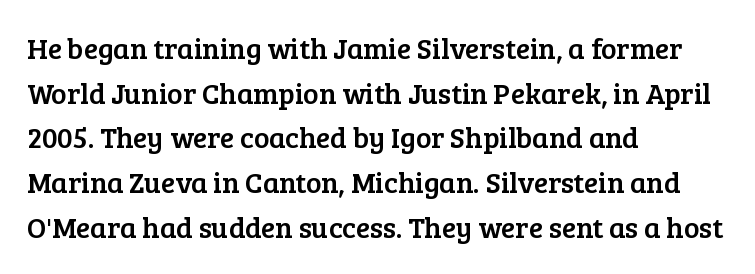
The image shows 29 px serif type, upright; set left-aligned, normal line spacing (1.54x), normal letter spacing, not underlined; low stroke contrast and a medium x-height.
